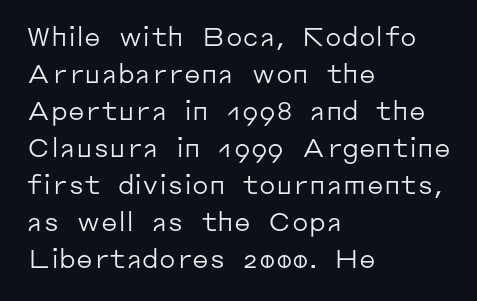
Q: Is the text bold? A: No.
Q: Is the text italic (slanted)? A: No, it is upright.
Q: Is the text underlined? A: No.
Q: How is the paragraph aligned? A: Left-aligned.
Q: Is the spacing between letters normal or unusually wide? A: Normal.
Q: Is the spacing between lines tight, normal or loose? A: Normal.
